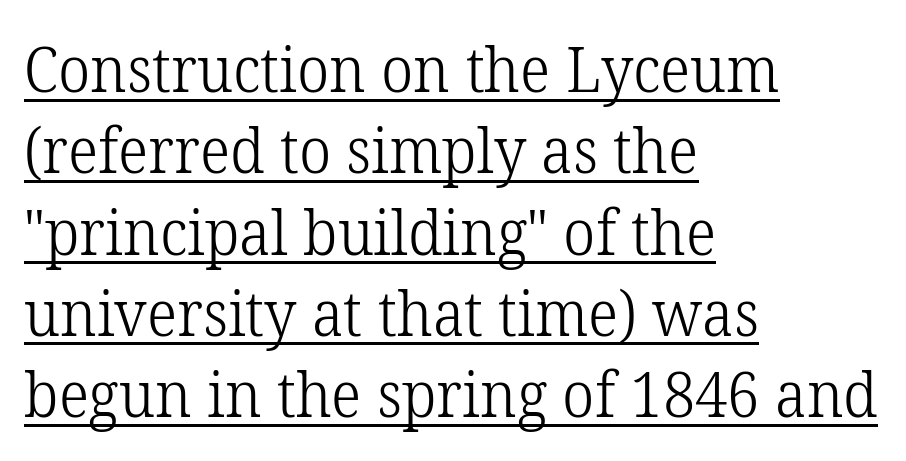
The image shows 63 px light serif type, upright; set left-aligned, normal line spacing (1.29x), normal letter spacing, underlined; low stroke contrast and a medium x-height.
